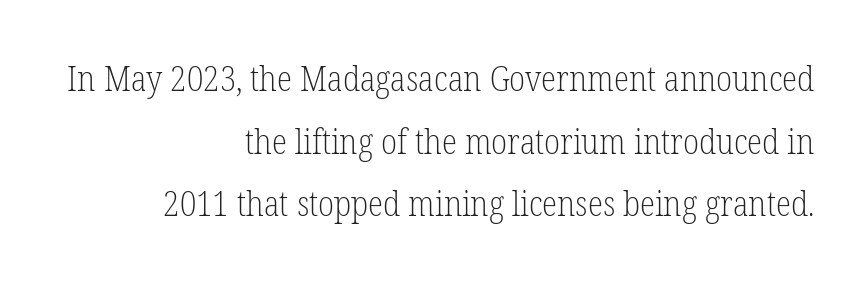
The image shows 35 px light, condensed serif type, upright; set right-aligned, line spacing 1.79x, normal letter spacing, not underlined; low stroke contrast and a medium x-height.
